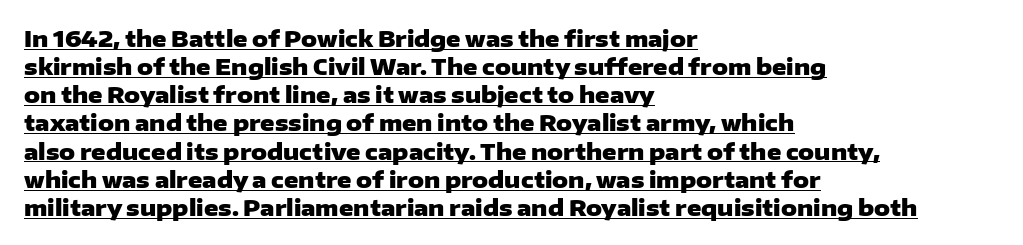
The image shows 22 px bold type, upright; set left-aligned, normal line spacing (1.28x), normal letter spacing, underlined.
